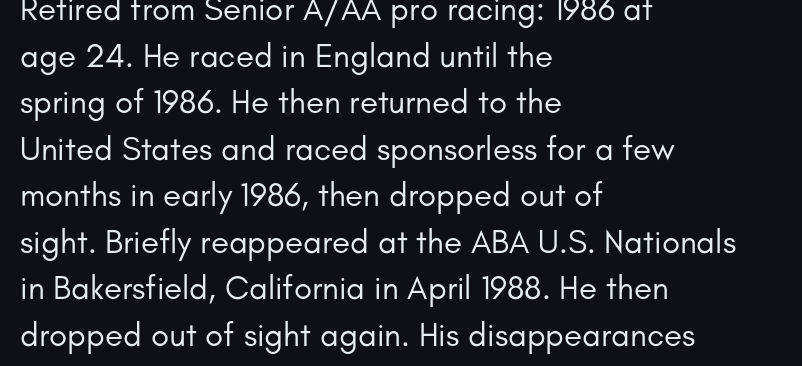
The image shows 33 px regular-weight sans-serif type, upright; set left-aligned, normal line spacing (1.41x), normal letter spacing, not underlined; low stroke contrast and a small x-height.
